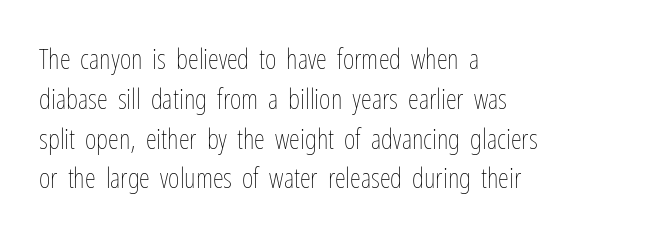
The image shows 28 px thin, condensed type, upright; set left-aligned, normal line spacing (1.42x), normal letter spacing, not underlined; low stroke contrast and a medium x-height.
